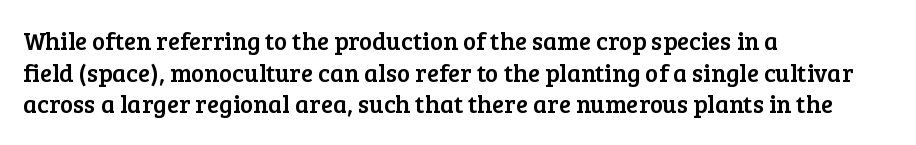
The rows are spaced the way most documents space them. No extra tracking has been applied to these lines. Which margin do the lines hug? The left one — the right edge is uneven. The gap between lines stays unmarked. If you drew a line through each stem, it would be perfectly vertical.
